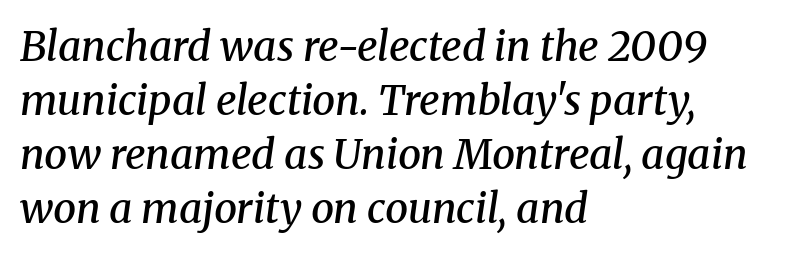
The image shows 41 px semibold serif type, italic (leaning right); set left-aligned, normal line spacing (1.32x), normal letter spacing, not underlined; medium stroke contrast and a medium x-height.
